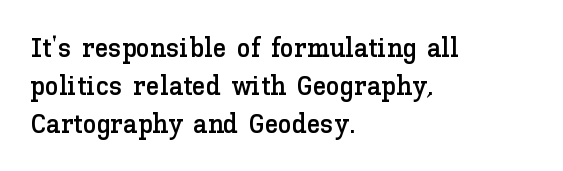
{"italic": "no", "width": "normal", "stroke_contrast": "low", "x_height": "medium", "monospaced": "no", "underline": "no", "align": "left", "line_spacing": "normal", "line_spacing_ratio": 1.35, "letter_spacing": "normal", "letter_spacing_em": 0.0, "glyph_px": 28}
